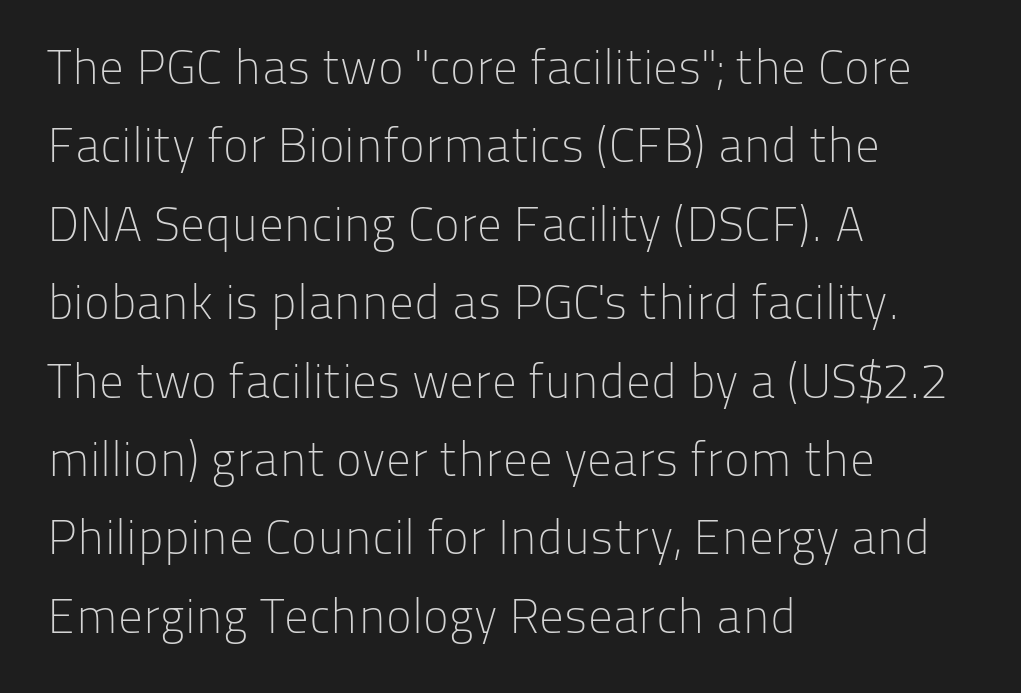
Q: Is the text bold? A: No.
Q: Is the text italic (slanted)? A: No, it is upright.
Q: Is the typeface a serif or a sans-serif typeface? A: Sans-serif.
Q: Is the text underlined? A: No.
Q: How is the paragraph aligned? A: Left-aligned.
Q: Is the spacing between letters normal or unusually wide? A: Normal.
Q: Is the spacing between lines tight, normal or loose? A: Normal.
Q: Width (condensed, normal, or wide)? A: Normal.
Q: Stroke contrast? A: Low.
Q: x-height? A: Medium.
Q: Monospaced? A: No.
